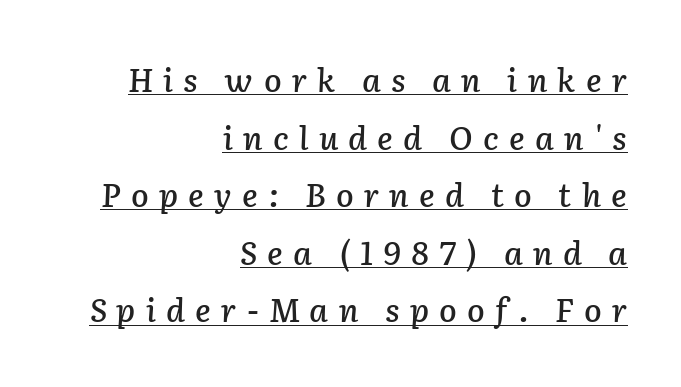
{"italic": "yes", "lean": "right", "slant_degrees": 2, "width": "normal", "stroke_contrast": "low", "x_height": "medium", "monospaced": "no", "underline": "yes", "align": "right", "line_spacing_ratio": 1.8, "letter_spacing": "wide", "letter_spacing_em": 0.32, "glyph_px": 32}
